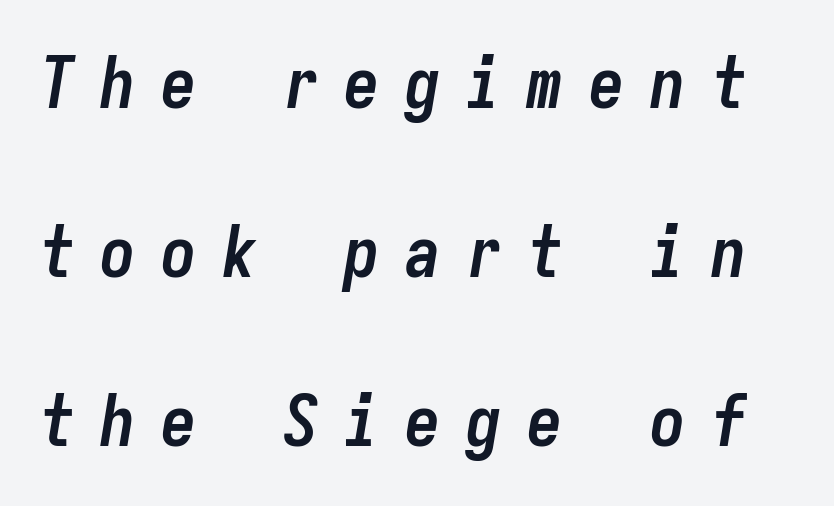
The leading is generous, giving the passage an open texture. If you drew a line through each stem, it would be angled. These lines carry a lot of weight — the face is fully bold. Look at the tracking — it's clearly loosened, letters drifting apart. Check under the words: just untouched page.
